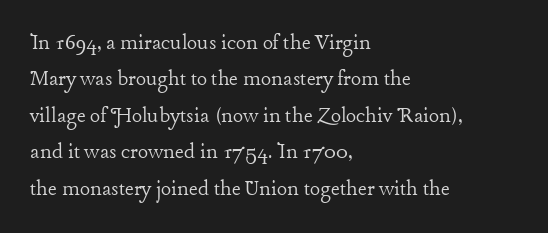
The image shows 24 px text type, upright; set left-aligned, normal line spacing (1.52x), normal letter spacing, not underlined.
